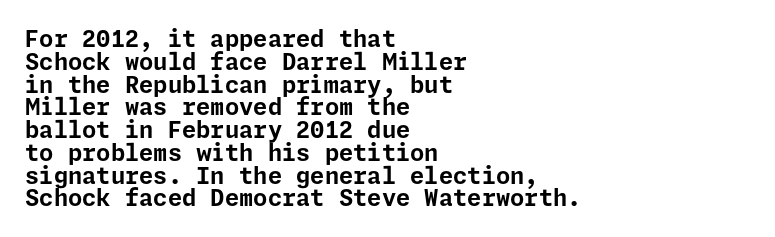
{"italic": "no", "bold": "yes", "underline": "no", "align": "left", "line_spacing": "tight", "line_spacing_ratio": 0.99, "letter_spacing": "normal", "letter_spacing_em": 0.0, "glyph_px": 23}
